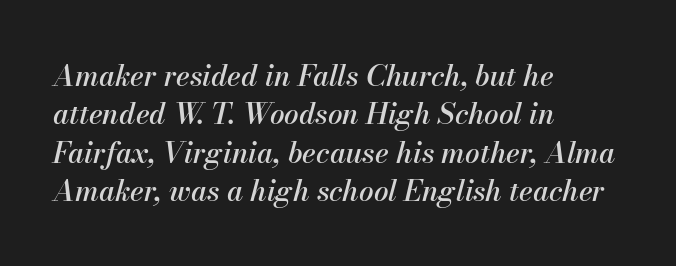
The image shows 29 px text type, italic (leaning right); set left-aligned, normal line spacing (1.32x), normal letter spacing, not underlined; medium stroke contrast and a small x-height.
